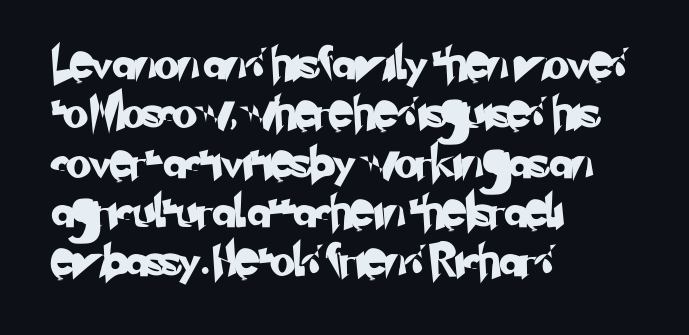
Q: Is the typeface a serif or a sans-serif typeface? A: Sans-serif.
Q: Is the text underlined? A: No.
Q: How is the paragraph aligned? A: Left-aligned.
Q: Is the spacing between letters normal or unusually wide? A: Normal.
Q: Is the spacing between lines tight, normal or loose? A: Normal.
Q: Width (condensed, normal, or wide)? A: Normal.
Q: Stroke contrast? A: Low.
Q: x-height? A: Small.
Q: Monospaced? A: No.
